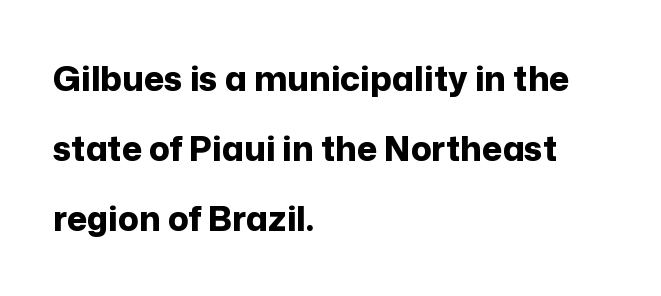
Q: Is the text bold? A: Yes.
Q: Is the text italic (slanted)? A: No, it is upright.
Q: Is the typeface a serif or a sans-serif typeface? A: Sans-serif.
Q: Is the text underlined? A: No.
Q: How is the paragraph aligned? A: Left-aligned.
Q: Is the spacing between letters normal or unusually wide? A: Normal.
Q: Is the spacing between lines tight, normal or loose? A: Loose.
Q: Width (condensed, normal, or wide)? A: Normal.
Q: Stroke contrast? A: Low.
Q: x-height? A: Medium.
Q: Monospaced? A: No.
